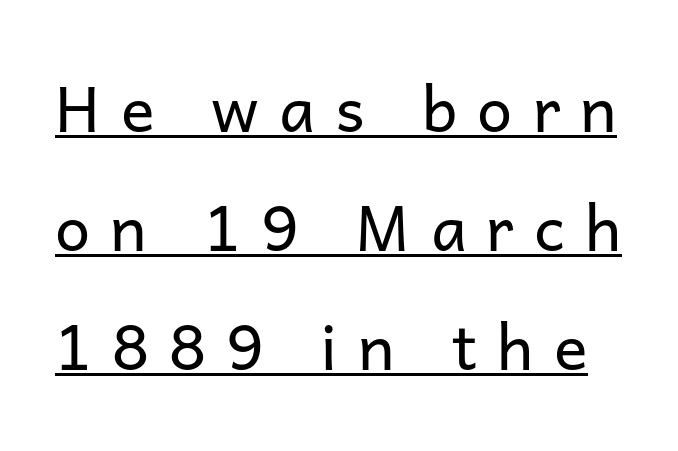
The image shows 63 px regular-weight sans-serif type, upright; set line spacing 1.89x, unusually wide letter spacing (+0.32 em), underlined; low stroke contrast and a medium x-height.
